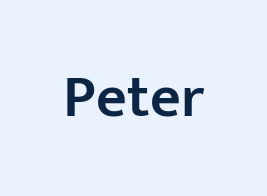
Q: Is the text bold? A: Semi-bold.
Q: Is the text italic (slanted)? A: No, it is upright.
Q: Is the typeface a serif or a sans-serif typeface? A: Sans-serif.
Q: Is the text underlined? A: No.
Q: Is the spacing between letters normal or unusually wide? A: Normal.
Q: Width (condensed, normal, or wide)? A: Normal.
Q: Stroke contrast? A: Low.
Q: x-height? A: Medium.
Q: Monospaced? A: No.
